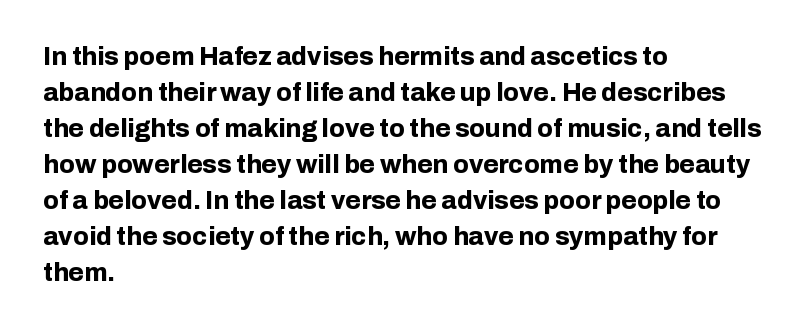
Q: Is the text bold? A: Yes.
Q: Is the text italic (slanted)? A: No, it is upright.
Q: Is the text underlined? A: No.
Q: How is the paragraph aligned? A: Left-aligned.
Q: Is the spacing between letters normal or unusually wide? A: Normal.
Q: Is the spacing between lines tight, normal or loose? A: Normal.
